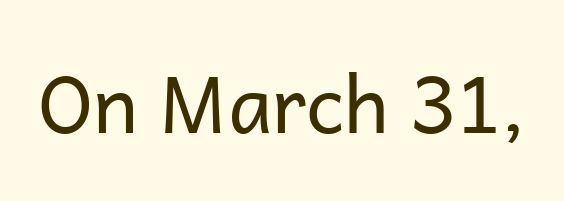
Characters follow at the spacing the type designer built in. The letters look calm and open, with moderate or lighter stems. Look at the bottom of the vertical strokes: they stop flat, with no serifs. Ordinary non-slanted type is in use. A typesetter would call this proportional, since set widths differ per character. Honestly, there is no underline to notice here at all.
